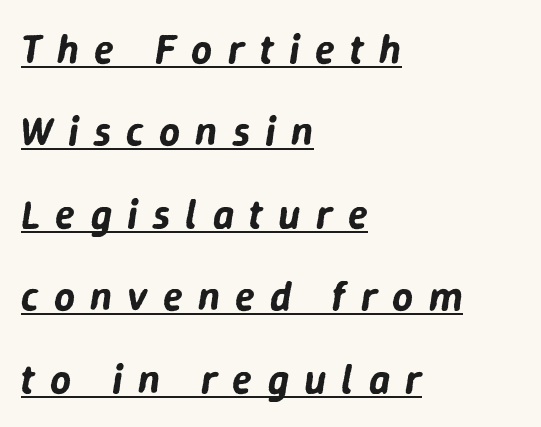
Q: Is the text italic (slanted)? A: Yes, it leans right by about 9 degrees.
Q: Is the text underlined? A: Yes.
Q: How is the paragraph aligned? A: Left-aligned.
Q: Is the spacing between letters normal or unusually wide? A: Unusually wide.
Q: Is the spacing between lines tight, normal or loose? A: Loose.
Q: Width (condensed, normal, or wide)? A: Normal.
Q: Stroke contrast? A: Low.
Q: x-height? A: Medium.
Q: Monospaced? A: No.
